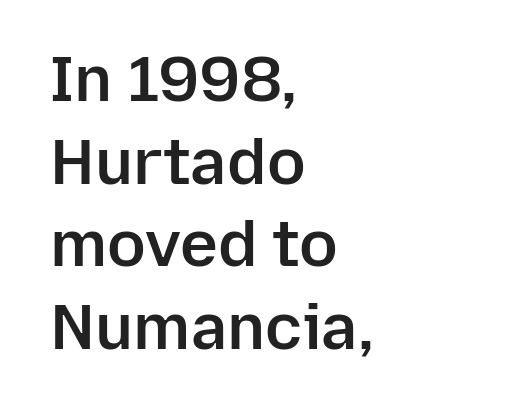
The image shows 64 px semibold sans-serif type, upright; set left-aligned, normal line spacing (1.29x), normal letter spacing, not underlined; low stroke contrast and a medium x-height.
